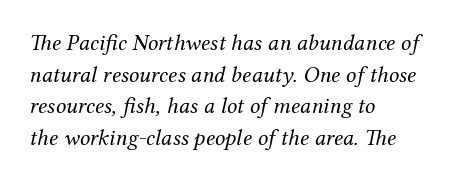
One-word summary of the alignment: left. This is oblique type, the kind used for emphasis or titles. The foot of each line stays bare and open. No extra tracking has been applied to these lines. Stem width sits at or under what a default text font uses. How would I describe the line gaps? Plain and ordinary.
